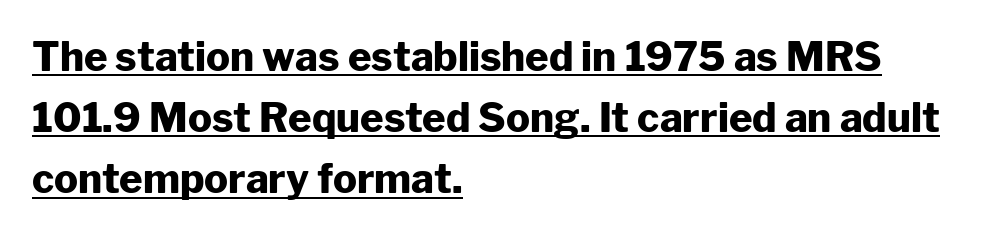
It's the straight-up-and-down kind of type. These words are printed bold, with thick strokes throughout. What decoration does the sample have? An underline. What kind of face is this? One without serifs — a sans. Where is the straight margin? On the left. Quick note: interline space is typical.
